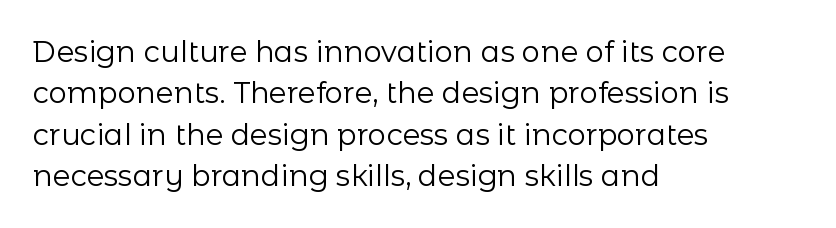
{"serif": "no", "italic": "no", "bold": "no", "weight": "regular", "width": "normal", "stroke_contrast": "low", "x_height": "medium", "monospaced": "no", "underline": "no", "align": "left", "line_spacing": "normal", "line_spacing_ratio": 1.43, "letter_spacing": "normal", "letter_spacing_em": 0.0, "glyph_px": 29}
